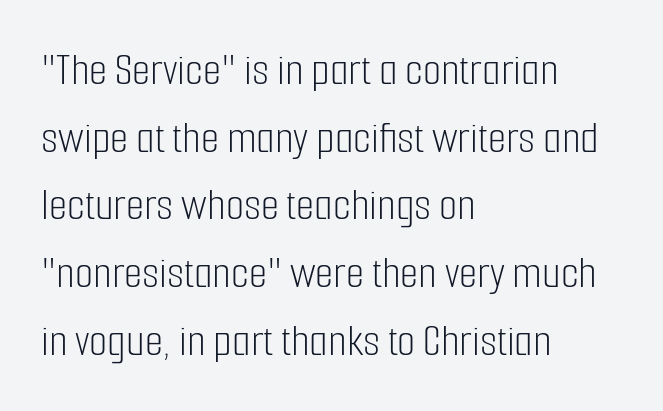
Q: Is the text bold? A: No.
Q: Is the text italic (slanted)? A: No, it is upright.
Q: Is the typeface a serif or a sans-serif typeface? A: Sans-serif.
Q: Is the text underlined? A: No.
Q: How is the paragraph aligned? A: Left-aligned.
Q: Is the spacing between letters normal or unusually wide? A: Normal.
Q: Is the spacing between lines tight, normal or loose? A: Normal.
Q: Width (condensed, normal, or wide)? A: Condensed.
Q: Stroke contrast? A: Low.
Q: x-height? A: Medium.
Q: Monospaced? A: No.
